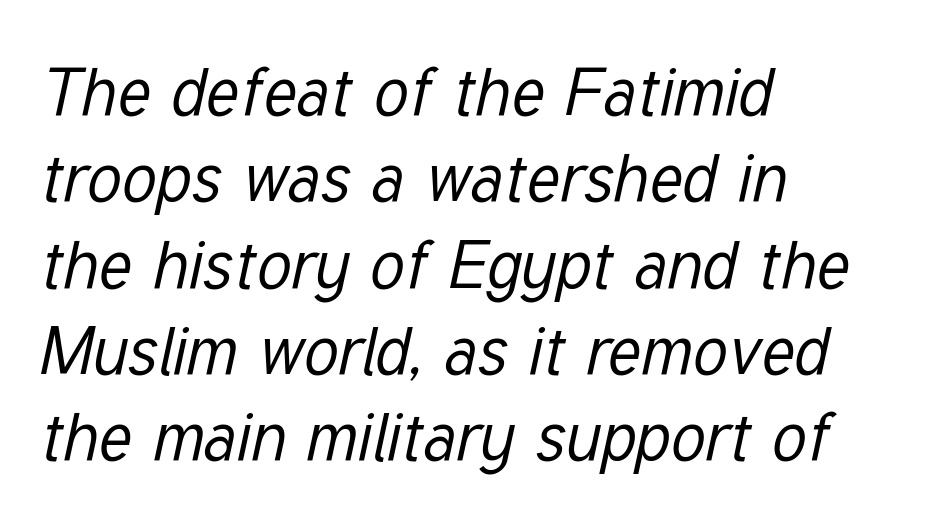
The image shows 68 px regular-weight, condensed type, italic (leaning right); set left-aligned, normal line spacing (1.27x), normal letter spacing, not underlined; low stroke contrast and a medium x-height.
